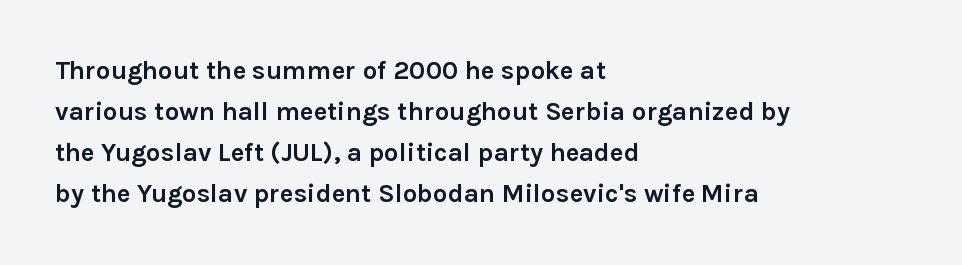
{"italic": "no", "bold": "yes", "underline": "no", "align": "left", "line_spacing": "normal", "line_spacing_ratio": 1.58, "letter_spacing": "normal", "letter_spacing_em": 0.0, "glyph_px": 26}
